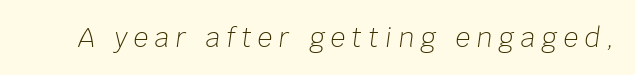
Q: Is the text bold? A: No.
Q: Is the text italic (slanted)? A: Yes, it leans right by about 8 degrees.
Q: Is the text underlined? A: No.
Q: Is the spacing between letters normal or unusually wide? A: Unusually wide.
